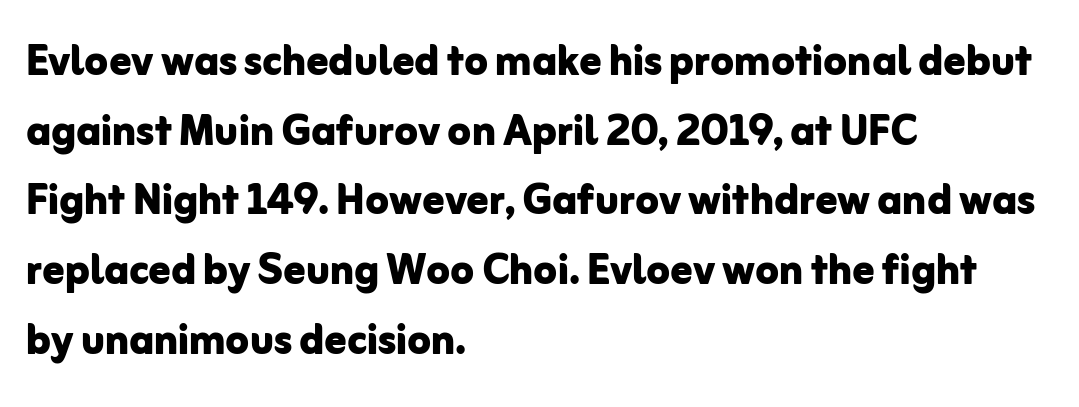
{"serif": "no", "italic": "no", "bold": "yes", "weight": "bold", "width": "normal", "stroke_contrast": "low", "x_height": "medium", "monospaced": "no", "underline": "no", "align": "left", "line_spacing": "normal", "line_spacing_ratio": 1.29, "letter_spacing": "normal", "letter_spacing_em": 0.0, "glyph_px": 54}
